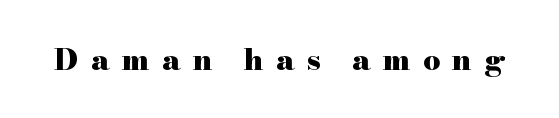
{"serif": "yes", "italic": "no", "bold": "yes", "weight": "heavy", "width": "wide", "stroke_contrast": "high", "x_height": "small", "monospaced": "no", "underline": "no", "letter_spacing": "wide", "letter_spacing_em": 0.4, "glyph_px": 30}
